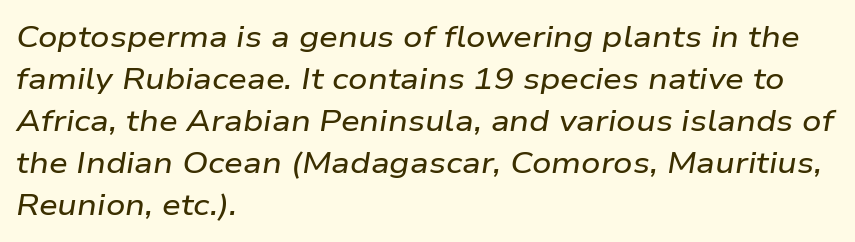
Q: Is the text italic (slanted)? A: Yes, it leans right by about 9 degrees.
Q: Is the text underlined? A: No.
Q: How is the paragraph aligned? A: Left-aligned.
Q: Is the spacing between letters normal or unusually wide? A: Normal.
Q: Is the spacing between lines tight, normal or loose? A: Normal.
Q: Width (condensed, normal, or wide)? A: Wide.
Q: Stroke contrast? A: Low.
Q: x-height? A: Medium.
Q: Monospaced? A: No.
